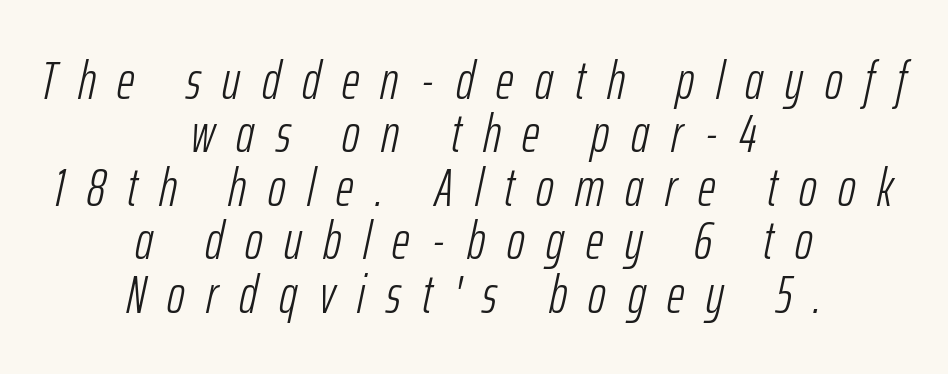
Q: Is the text bold? A: No.
Q: Is the text italic (slanted)? A: Yes, it leans right by about 12 degrees.
Q: Is the text underlined? A: No.
Q: How is the paragraph aligned? A: Centered.
Q: Is the spacing between letters normal or unusually wide? A: Unusually wide.
Q: Is the spacing between lines tight, normal or loose? A: Tight.
Q: Width (condensed, normal, or wide)? A: Condensed.
Q: Stroke contrast? A: Low.
Q: x-height? A: Medium.
Q: Monospaced? A: No.
